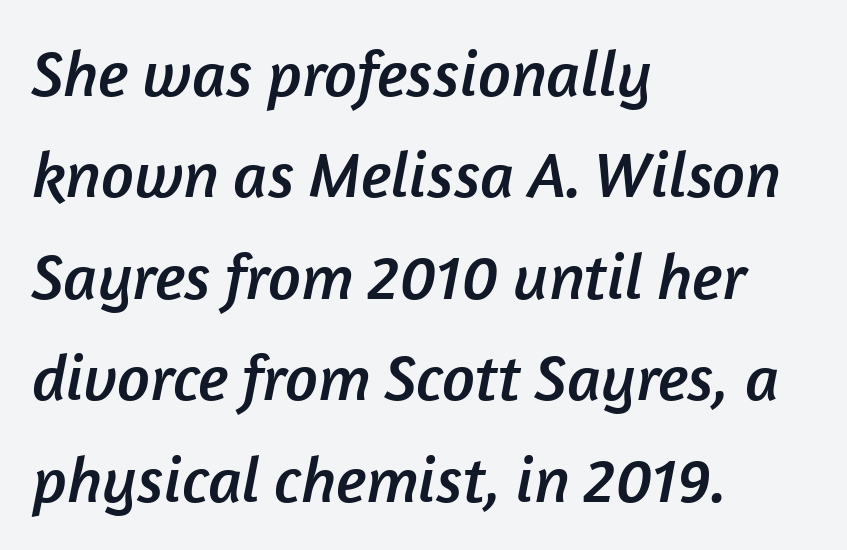
Q: Is the typeface a serif or a sans-serif typeface? A: Sans-serif.
Q: Is the text underlined? A: No.
Q: How is the paragraph aligned? A: Left-aligned.
Q: Is the spacing between letters normal or unusually wide? A: Normal.
Q: Is the spacing between lines tight, normal or loose? A: Normal.
Q: Width (condensed, normal, or wide)? A: Normal.
Q: Stroke contrast? A: Low.
Q: x-height? A: Medium.
Q: Monospaced? A: No.
